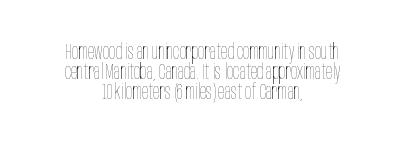
The image shows 21 px text type, upright; set centered, tight line spacing (0.95x), normal letter spacing, not underlined.
